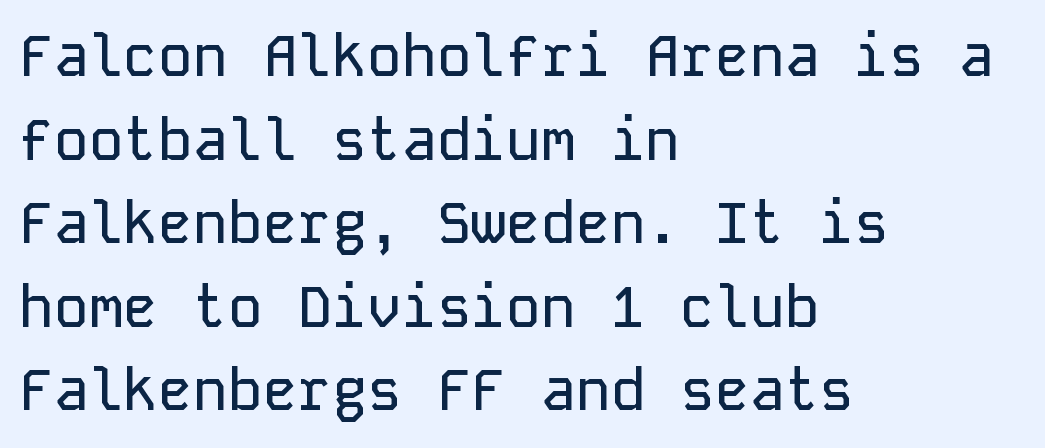
Q: Is the text italic (slanted)? A: No, it is upright.
Q: Is the typeface a serif or a sans-serif typeface? A: Sans-serif.
Q: Is the text underlined? A: No.
Q: How is the paragraph aligned? A: Left-aligned.
Q: Is the spacing between letters normal or unusually wide? A: Normal.
Q: Is the spacing between lines tight, normal or loose? A: Normal.
Q: Width (condensed, normal, or wide)? A: Normal.
Q: Stroke contrast? A: Low.
Q: x-height? A: Medium.
Q: Monospaced? A: Yes.
